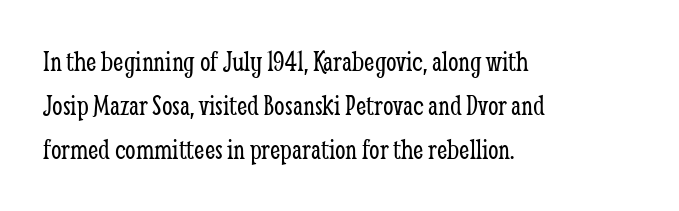
{"serif": "yes", "italic": "no", "bold": "no", "weight": "light", "width": "condensed", "stroke_contrast": "low", "x_height": "medium", "monospaced": "no", "underline": "no", "align": "left", "line_spacing": "normal", "line_spacing_ratio": 1.47, "letter_spacing": "normal", "letter_spacing_em": 0.0, "glyph_px": 30}
